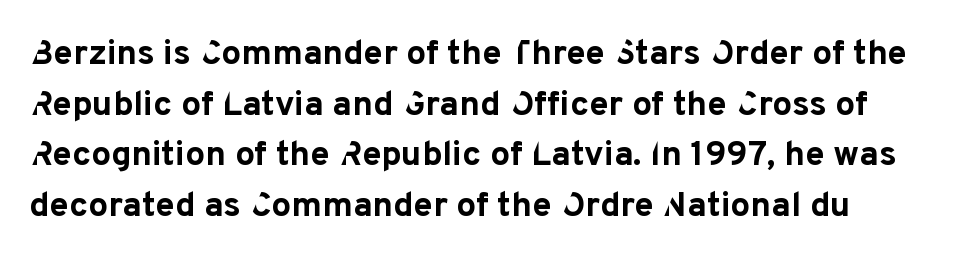
Q: Is the text bold? A: Yes.
Q: Is the text italic (slanted)? A: No, it is upright.
Q: Is the typeface a serif or a sans-serif typeface? A: Sans-serif.
Q: Is the text underlined? A: No.
Q: How is the paragraph aligned? A: Left-aligned.
Q: Is the spacing between letters normal or unusually wide? A: Normal.
Q: Is the spacing between lines tight, normal or loose? A: Normal.
Q: Width (condensed, normal, or wide)? A: Normal.
Q: Stroke contrast? A: Low.
Q: x-height? A: Medium.
Q: Monospaced? A: No.
